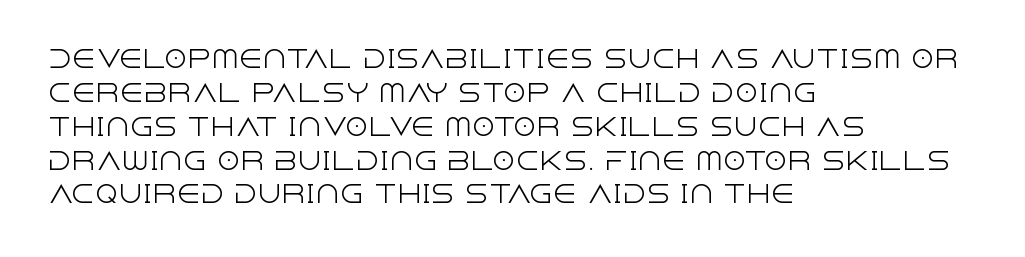
The image shows 24 px text type, upright; set left-aligned, normal line spacing (1.41x), normal letter spacing, not underlined.
